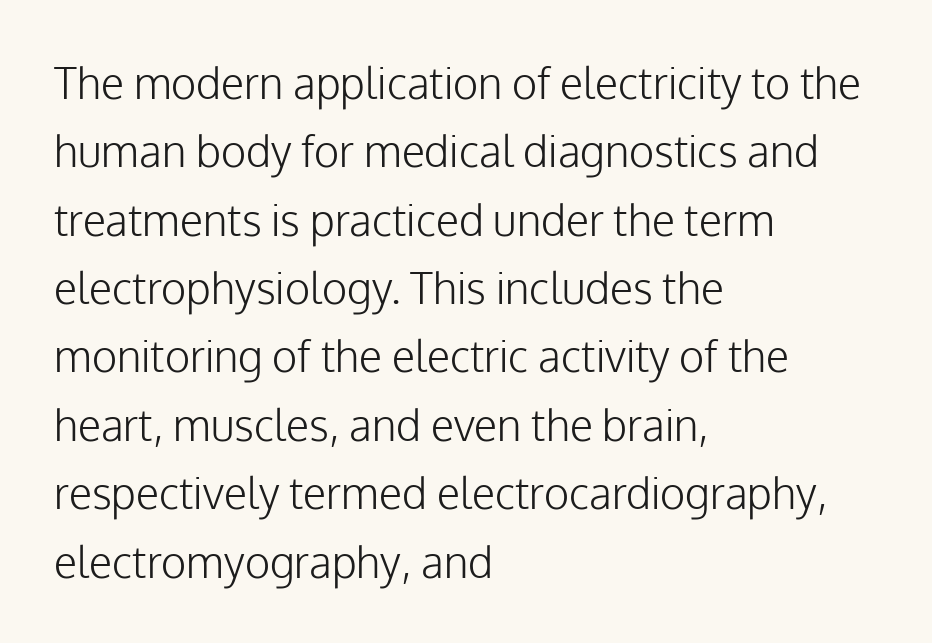
Q: Is the text bold? A: No.
Q: Is the text italic (slanted)? A: No, it is upright.
Q: Is the typeface a serif or a sans-serif typeface? A: Sans-serif.
Q: Is the text underlined? A: No.
Q: How is the paragraph aligned? A: Left-aligned.
Q: Is the spacing between letters normal or unusually wide? A: Normal.
Q: Is the spacing between lines tight, normal or loose? A: Normal.
Q: Width (condensed, normal, or wide)? A: Normal.
Q: Stroke contrast? A: Low.
Q: x-height? A: Medium.
Q: Monospaced? A: No.
